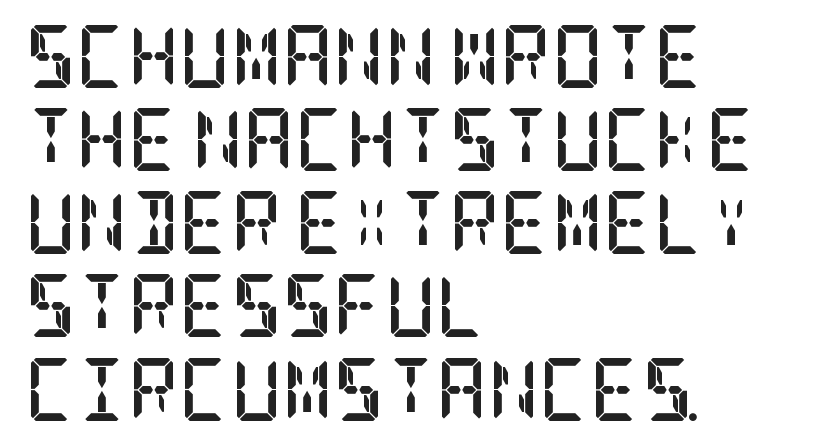
The image shows 63 px semibold, condensed serif type, upright; set left-aligned, normal line spacing (1.32x), normal letter spacing, not underlined; low stroke contrast and a large x-height.
